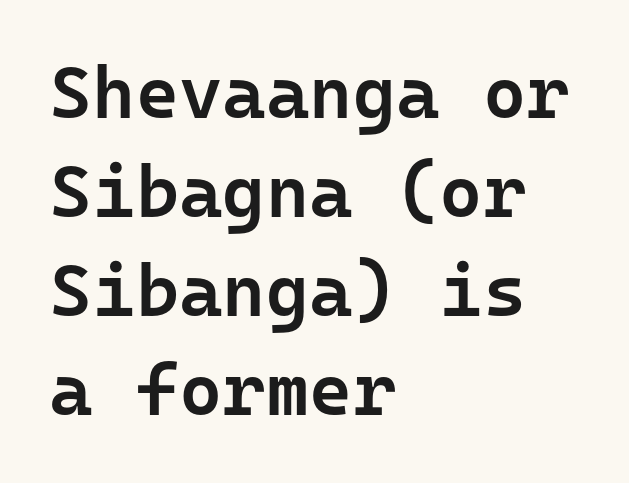
The image shows 74 px semibold sans-serif type, upright, monospaced; set left-aligned, normal line spacing (1.34x), normal letter spacing, not underlined; low stroke contrast and a medium x-height.
